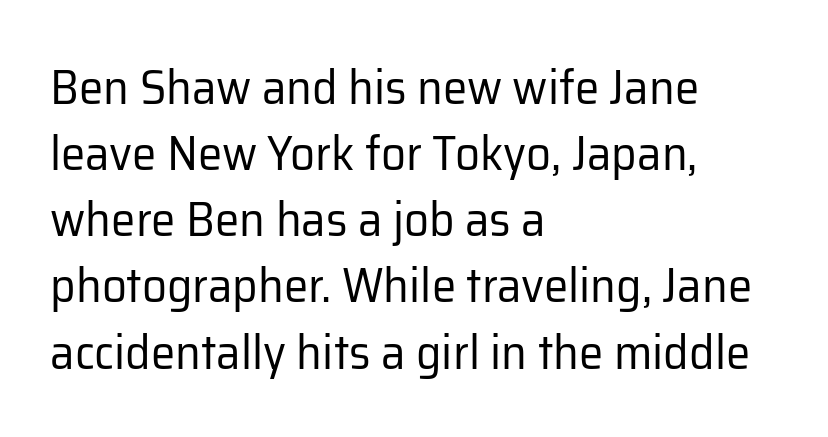
{"serif": "no", "italic": "no", "bold": "no", "weight": "regular", "width": "normal", "stroke_contrast": "low", "x_height": "medium", "monospaced": "no", "underline": "no", "align": "left", "line_spacing": "normal", "line_spacing_ratio": 1.35, "letter_spacing": "normal", "letter_spacing_em": 0.0, "glyph_px": 49}
